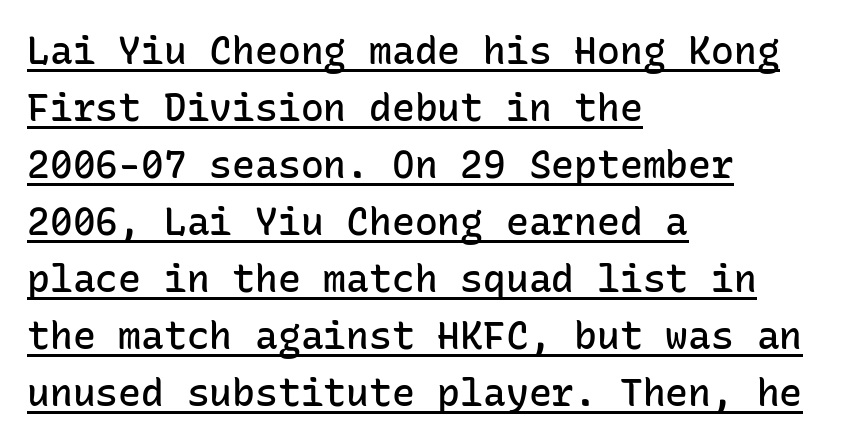
{"serif": "no", "italic": "no", "bold": "semi", "weight": "semibold", "width": "normal", "stroke_contrast": "low", "x_height": "medium", "monospaced": "yes", "underline": "yes", "align": "left", "line_spacing": "normal", "line_spacing_ratio": 1.5, "letter_spacing": "normal", "letter_spacing_em": 0.0, "glyph_px": 38}
